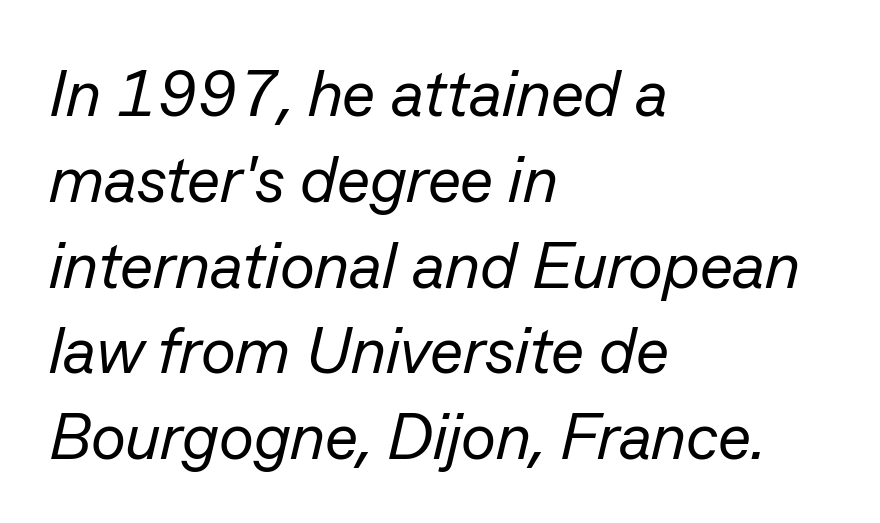
This sample uses plain, unmodified letter spacing. Visually the block forms a straight wall on the left and a jagged coastline on the right. Emphasis-style slanted type is in use. The characters are drawn with everyday or finer stroke widths. Glance below the letters and you will spot only blank space.
